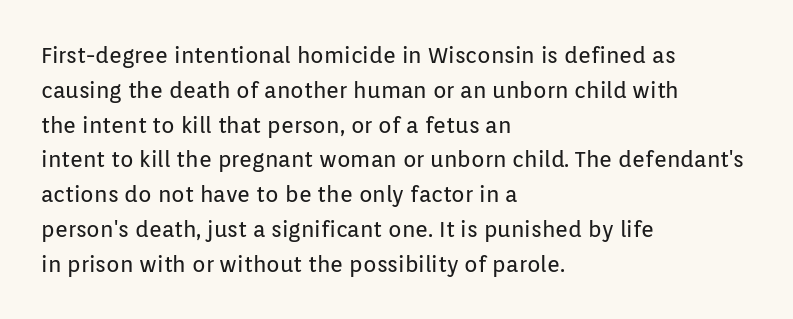
Q: Is the text bold? A: No.
Q: Is the text italic (slanted)? A: No, it is upright.
Q: Is the text underlined? A: No.
Q: How is the paragraph aligned? A: Left-aligned.
Q: Is the spacing between letters normal or unusually wide? A: Normal.
Q: Is the spacing between lines tight, normal or loose? A: Normal.
